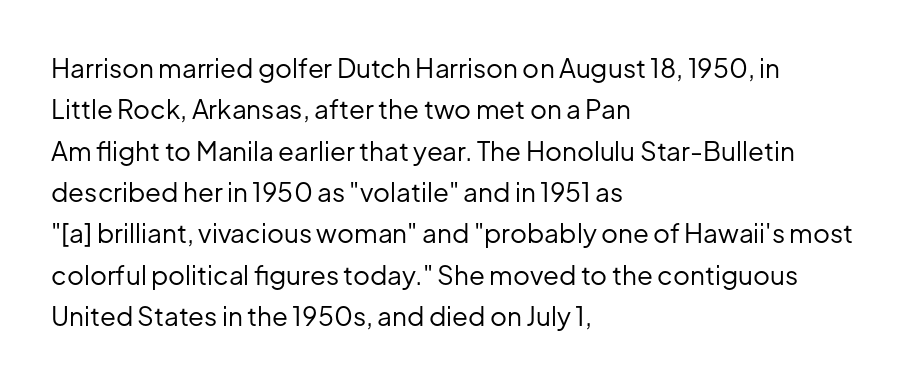
{"italic": "no", "bold": "no", "underline": "no", "align": "left", "line_spacing": "normal", "line_spacing_ratio": 1.59, "letter_spacing": "normal", "letter_spacing_em": 0.0, "glyph_px": 26}
